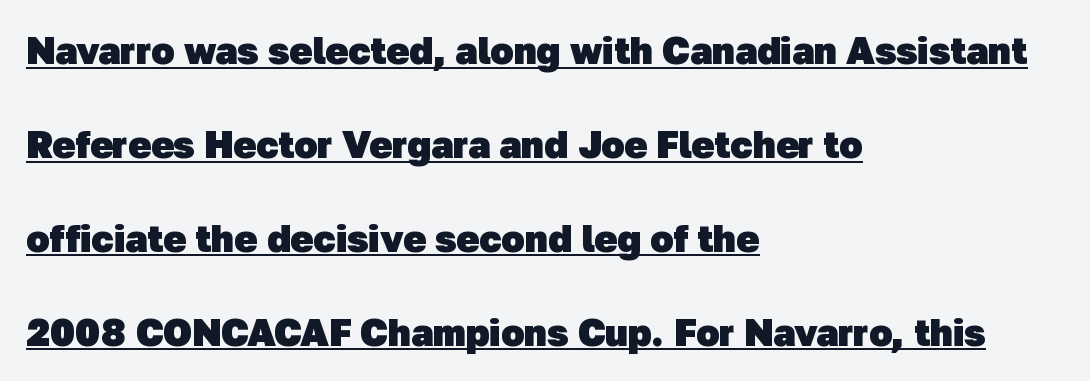
The image shows 38 px heavy sans-serif type; set left-aligned, loose line spacing (2.47x), normal letter spacing, underlined; low stroke contrast and a medium x-height.
